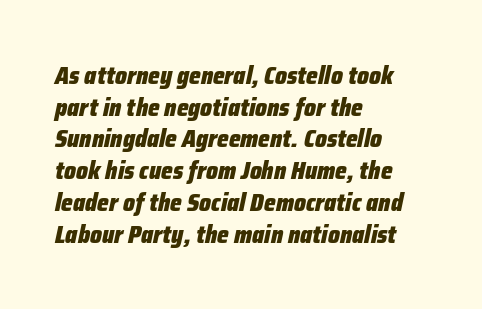
The image shows 25 px bold type, italic (leaning right); set left-aligned, normal line spacing (1.27x), normal letter spacing, not underlined.
